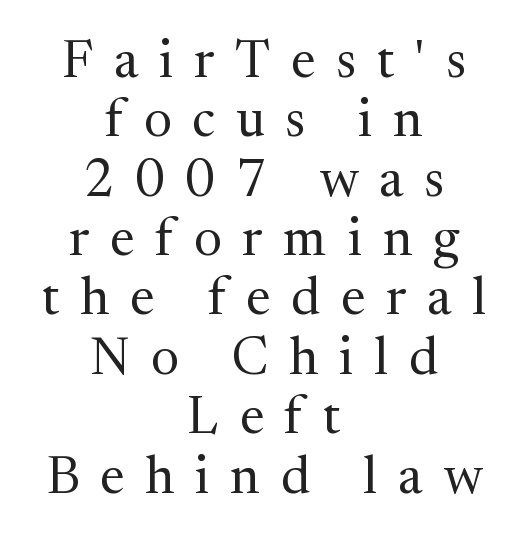
{"serif": "yes", "italic": "no", "bold": "no", "weight": "regular", "width": "normal", "stroke_contrast": "medium", "x_height": "medium", "monospaced": "no", "underline": "no", "align": "center", "line_spacing": "tight", "line_spacing_ratio": 1.12, "letter_spacing": "wide", "letter_spacing_em": 0.39, "glyph_px": 53}
